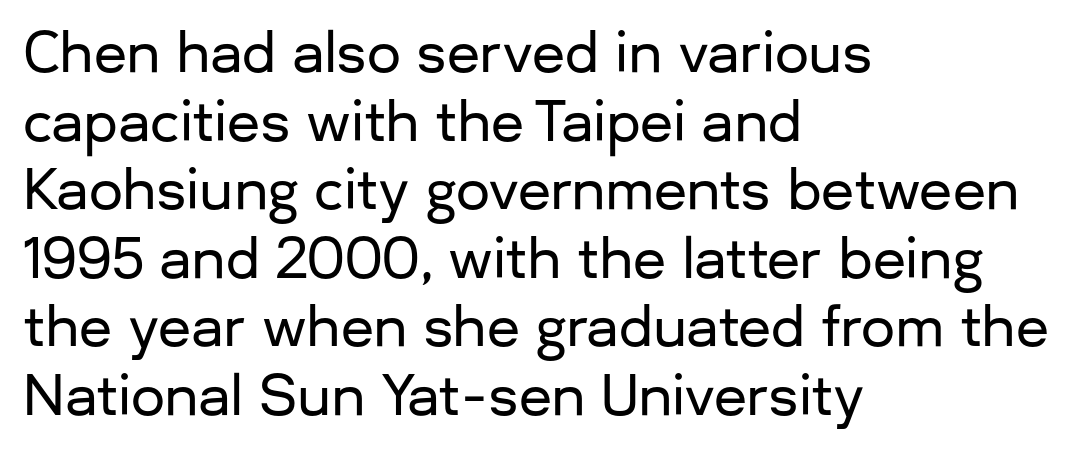
{"serif": "no", "italic": "no", "width": "normal", "stroke_contrast": "low", "x_height": "medium", "monospaced": "no", "underline": "no", "align": "left", "line_spacing": "normal", "line_spacing_ratio": 1.27, "letter_spacing": "normal", "letter_spacing_em": 0.0, "glyph_px": 54}
